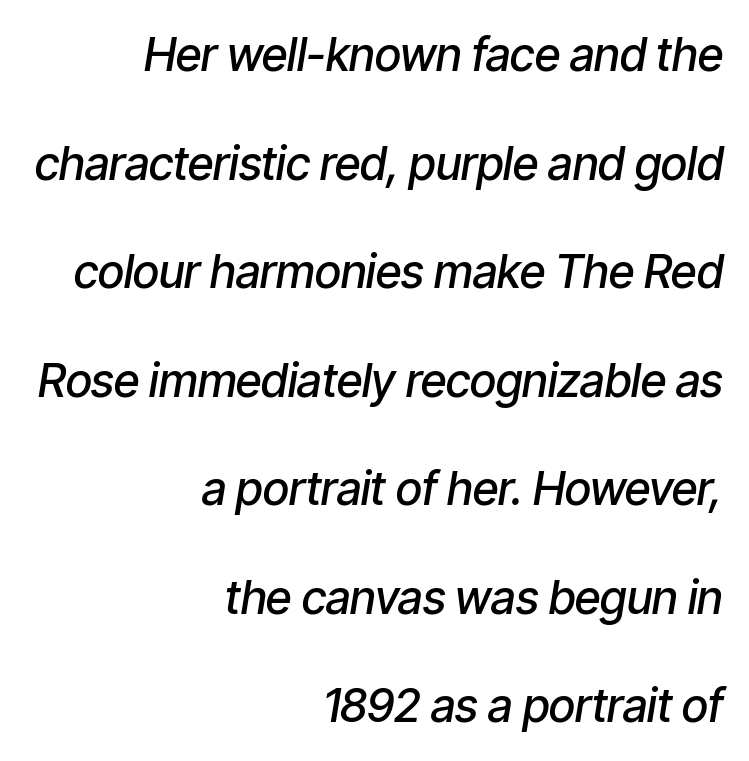
Q: Is the text bold? A: Semi-bold.
Q: Is the text italic (slanted)? A: Yes, it leans right by about 9 degrees.
Q: Is the text underlined? A: No.
Q: How is the paragraph aligned? A: Right-aligned.
Q: Is the spacing between letters normal or unusually wide? A: Normal.
Q: Is the spacing between lines tight, normal or loose? A: Loose.
Q: Width (condensed, normal, or wide)? A: Condensed.
Q: Stroke contrast? A: Low.
Q: x-height? A: Medium.
Q: Monospaced? A: No.
